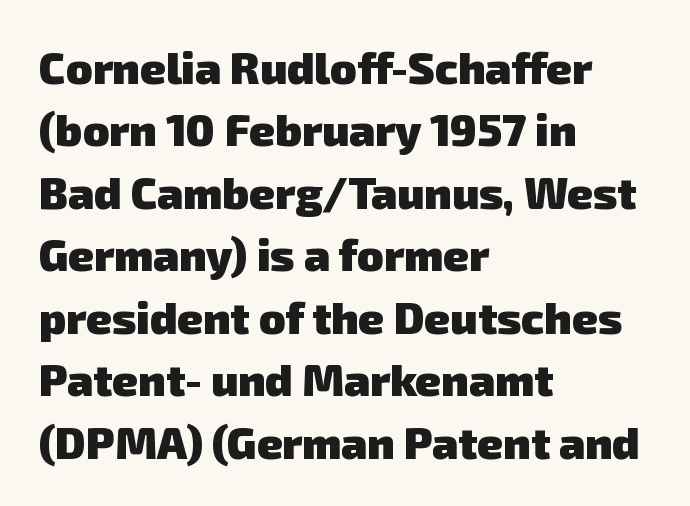
The image shows 44 px heavy sans-serif type; set left-aligned, normal line spacing (1.42x), normal letter spacing, not underlined; low stroke contrast and a medium x-height.
